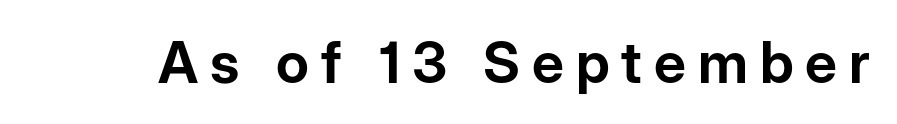
{"serif": "no", "italic": "no", "width": "normal", "stroke_contrast": "low", "x_height": "medium", "monospaced": "no", "underline": "no", "letter_spacing": "wide", "letter_spacing_em": 0.21, "glyph_px": 57}
